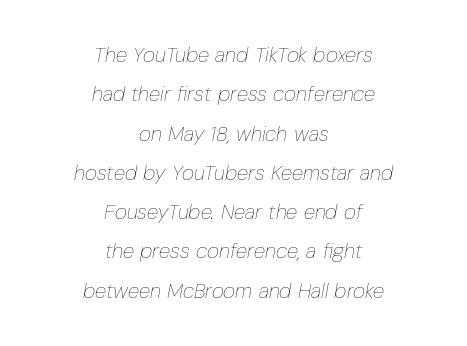
Q: Is the text bold? A: No.
Q: Is the text italic (slanted)? A: Yes, it leans right by about 10 degrees.
Q: Is the text underlined? A: No.
Q: How is the paragraph aligned? A: Centered.
Q: Is the spacing between letters normal or unusually wide? A: Normal.
